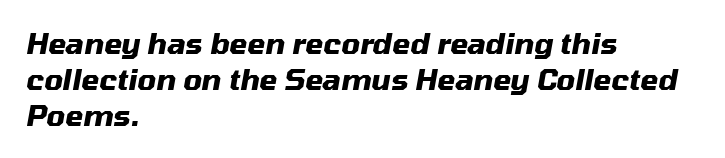
The image shows 29 px heavy type, italic (leaning right); set left-aligned, normal line spacing (1.25x), normal letter spacing, not underlined; medium stroke contrast and a medium x-height.
